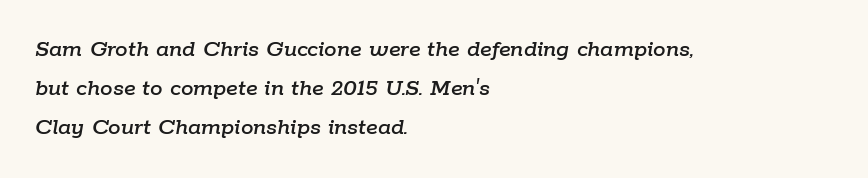
Q: Is the text italic (slanted)? A: Yes, it leans right by about 9 degrees.
Q: Is the text underlined? A: No.
Q: How is the paragraph aligned? A: Left-aligned.
Q: Is the spacing between letters normal or unusually wide? A: Normal.
Q: Is the spacing between lines tight, normal or loose? A: Normal.
